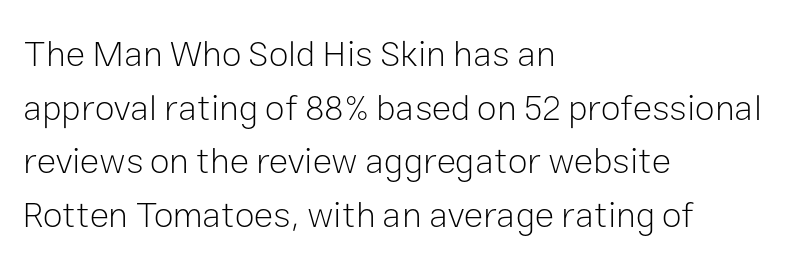
Stroke thickness stays within the range of a standard reading face or lighter. The letters sit at their default tracking, neither squeezed nor spread. The paragraph has a hard left edge and a soft right edge. The type family on display is of the sans-serif kind.
